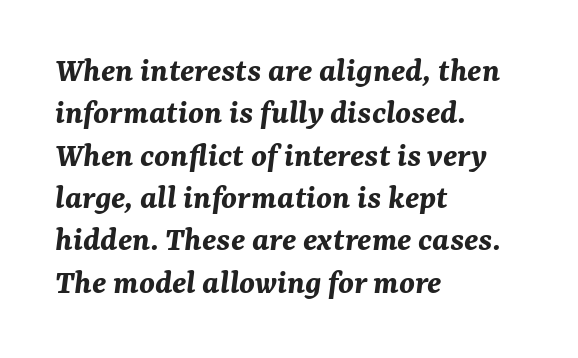
Q: Is the text bold? A: Yes.
Q: Is the text italic (slanted)? A: Yes, it leans right by about 7 degrees.
Q: Is the text underlined? A: No.
Q: How is the paragraph aligned? A: Left-aligned.
Q: Is the spacing between letters normal or unusually wide? A: Normal.
Q: Width (condensed, normal, or wide)? A: Normal.
Q: Stroke contrast? A: Medium.
Q: x-height? A: Medium.
Q: Monospaced? A: No.
